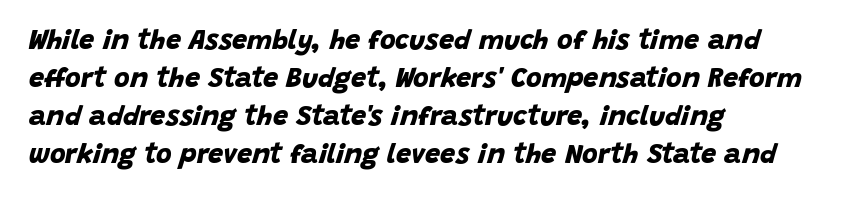
Q: Is the text bold? A: Yes.
Q: Is the text underlined? A: No.
Q: How is the paragraph aligned? A: Left-aligned.
Q: Is the spacing between letters normal or unusually wide? A: Normal.
Q: Is the spacing between lines tight, normal or loose? A: Normal.
